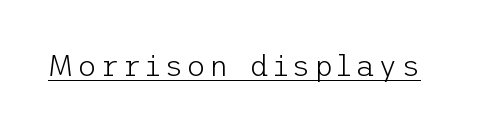
{"serif": "no", "italic": "no", "bold": "no", "weight": "light", "width": "normal", "stroke_contrast": "low", "x_height": "medium", "underline": "yes", "glyph_px": 30}
